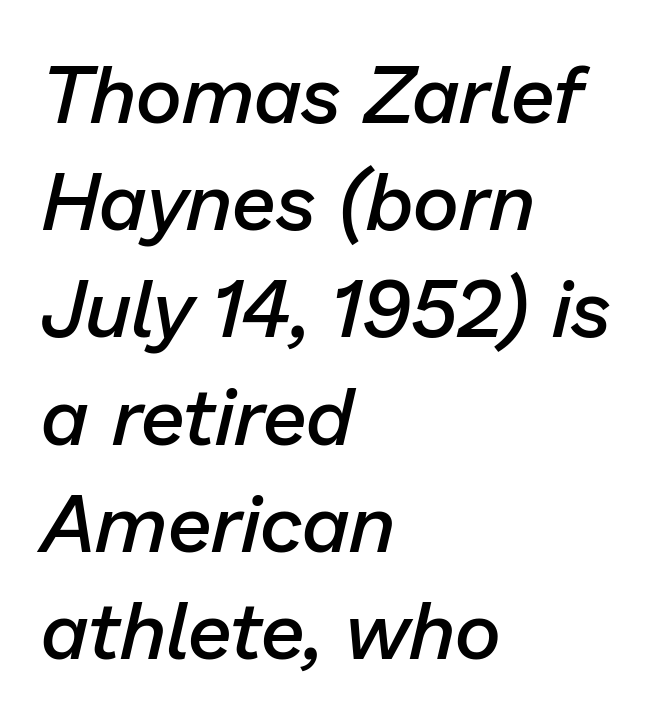
The image shows 80 px semibold type, italic (leaning right); set left-aligned, normal line spacing (1.34x), normal letter spacing, not underlined; low stroke contrast and a medium x-height.
